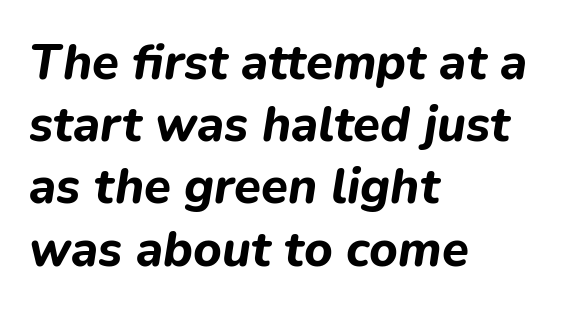
The image shows 49 px bold type, italic (leaning right); set left-aligned, normal line spacing (1.27x), normal letter spacing, not underlined; low stroke contrast and a medium x-height.
